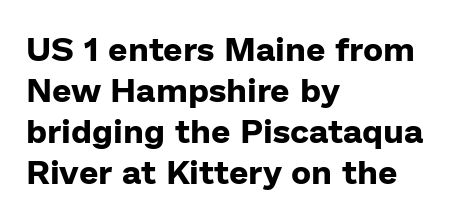
Q: Is the text bold? A: Yes.
Q: Is the text italic (slanted)? A: No, it is upright.
Q: Is the typeface a serif or a sans-serif typeface? A: Sans-serif.
Q: Is the text underlined? A: No.
Q: How is the paragraph aligned? A: Left-aligned.
Q: Is the spacing between letters normal or unusually wide? A: Normal.
Q: Width (condensed, normal, or wide)? A: Normal.
Q: Stroke contrast? A: Low.
Q: x-height? A: Medium.
Q: Monospaced? A: No.
